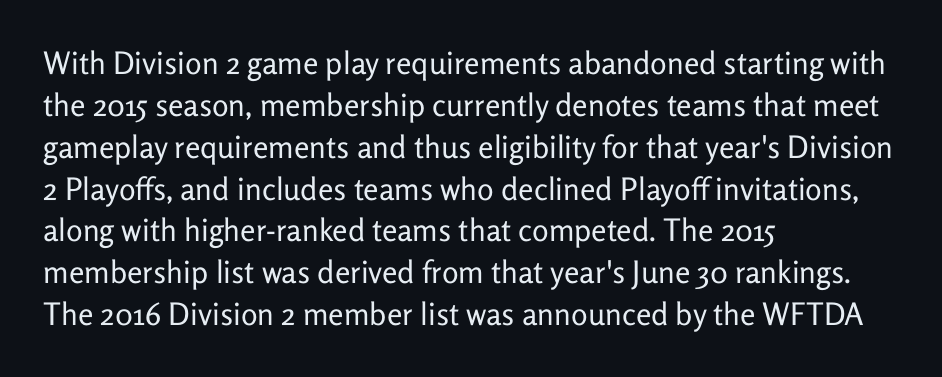
The horizontal fit of the characters is conventional and even. Nobody drew a line under any word here. Honestly, the row spacing looks completely unremarkable. A light-to-regular cut is what we see here. One-word summary of the alignment: left.
